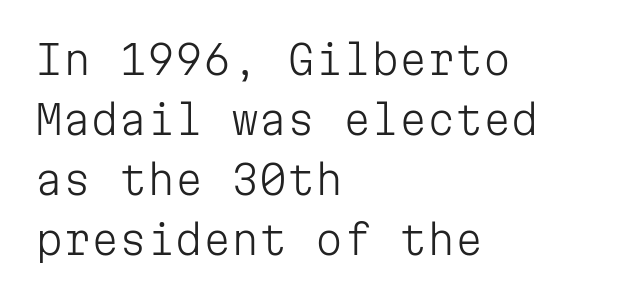
{"serif": "no", "italic": "no", "bold": "no", "weight": "light", "width": "normal", "stroke_contrast": "low", "x_height": "medium", "monospaced": "yes", "underline": "no", "align": "left", "line_spacing": "normal", "line_spacing_ratio": 1.5, "letter_spacing": "normal", "letter_spacing_em": 0.0, "glyph_px": 40}
